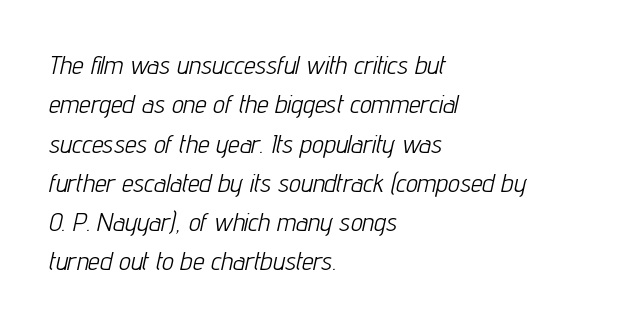
The image shows 26 px text type, italic (leaning right); set left-aligned, normal line spacing (1.51x), normal letter spacing, not underlined.
